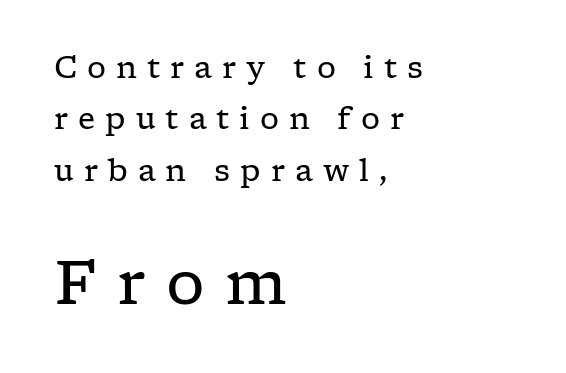
The image shows 61 px regular-weight, wide serif type, upright; set left-aligned, line spacing 1.71x, unusually wide letter spacing (+0.33 em), not underlined; the second (bottom) block is 2.03x larger; low stroke contrast and a medium x-height.
